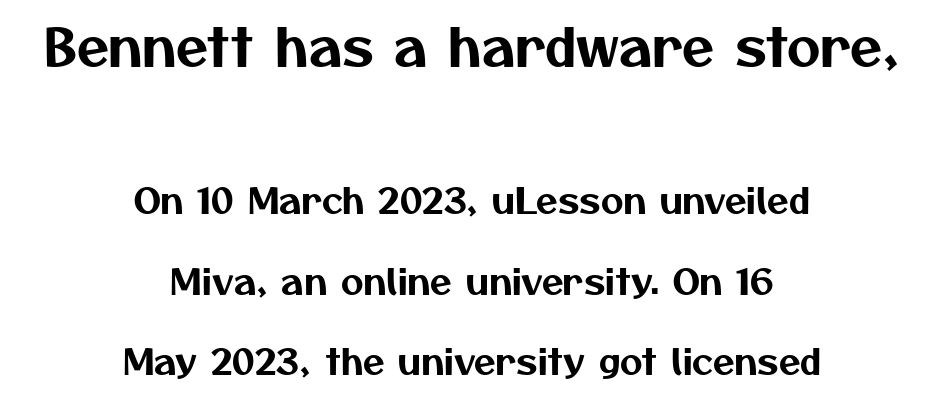
Q: Is the typeface a serif or a sans-serif typeface? A: Sans-serif.
Q: Is the text underlined? A: No.
Q: How is the paragraph aligned? A: Centered.
Q: Is the spacing between letters normal or unusually wide? A: Normal.
Q: Is the spacing between lines tight, normal or loose? A: Loose.
Q: Which block of text is set in a larger size, the first (top) or the second (bottom)? A: The first (top) one.
Q: Width (condensed, normal, or wide)? A: Normal.
Q: Stroke contrast? A: Medium.
Q: x-height? A: Medium.
Q: Monospaced? A: No.
